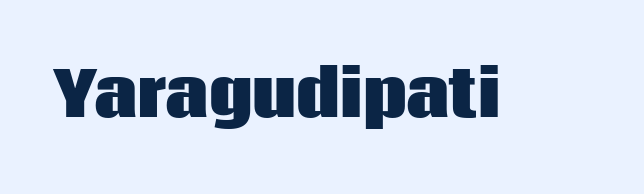
Each row of text sits above clean, open space. Looks like regular typesetting: each glyph gets only the width it needs. Font category for this specimen: sans-serif. Tall strokes in this sample are plumb rather than angled. Between one letter and the next there's only the usual sliver of space.
